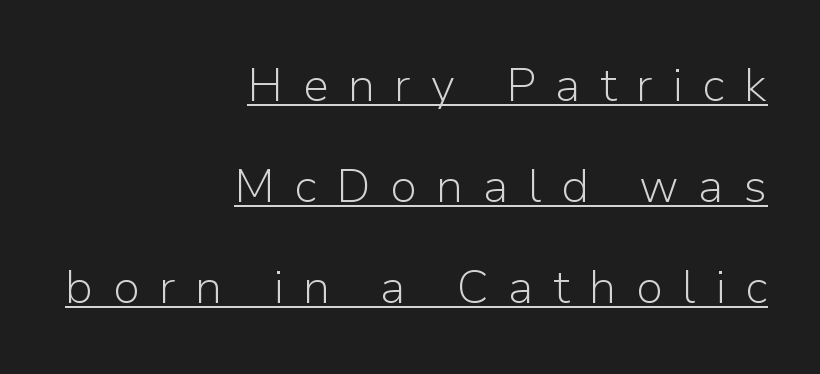
The image shows 47 px light sans-serif type, upright; set right-aligned, loose line spacing (2.15x), unusually wide letter spacing (+0.41 em), underlined; low stroke contrast and a medium x-height.
